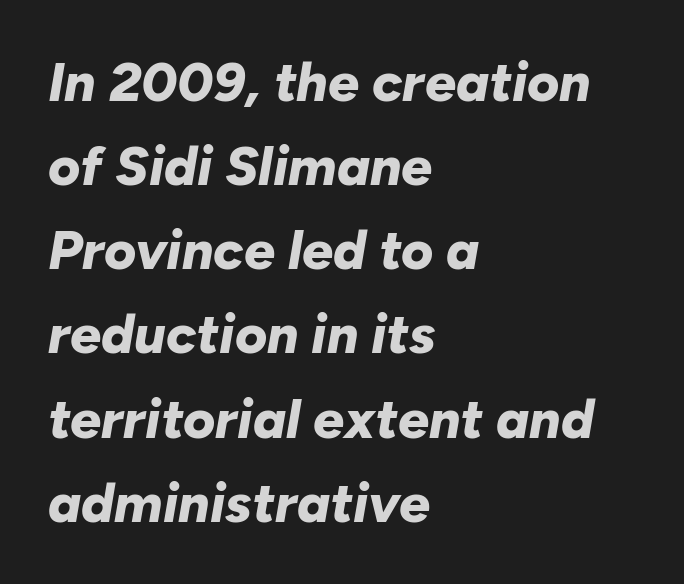
The image shows 55 px bold type, italic (leaning right); set left-aligned, normal line spacing (1.53x), normal letter spacing, not underlined; low stroke contrast and a medium x-height.
